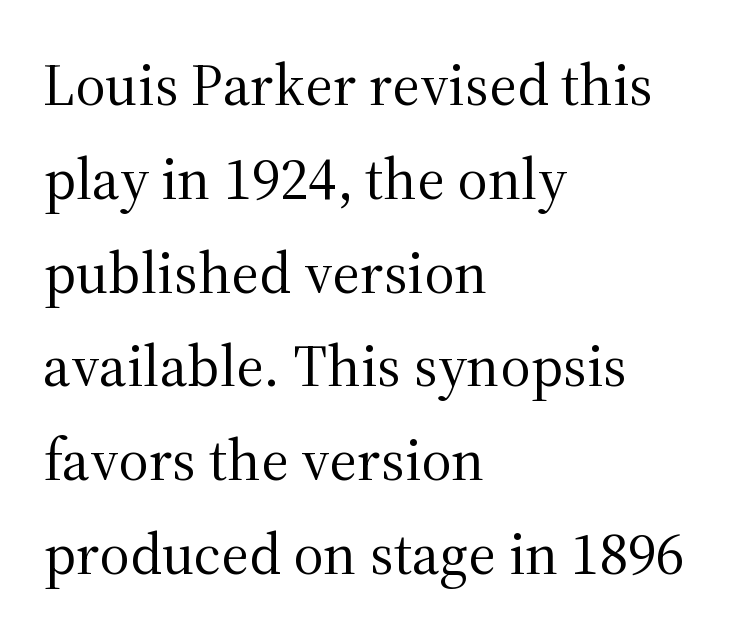
The image shows 59 px regular-weight serif type, upright; set left-aligned, normal line spacing (1.59x), normal letter spacing, not underlined; medium stroke contrast and a medium x-height.
